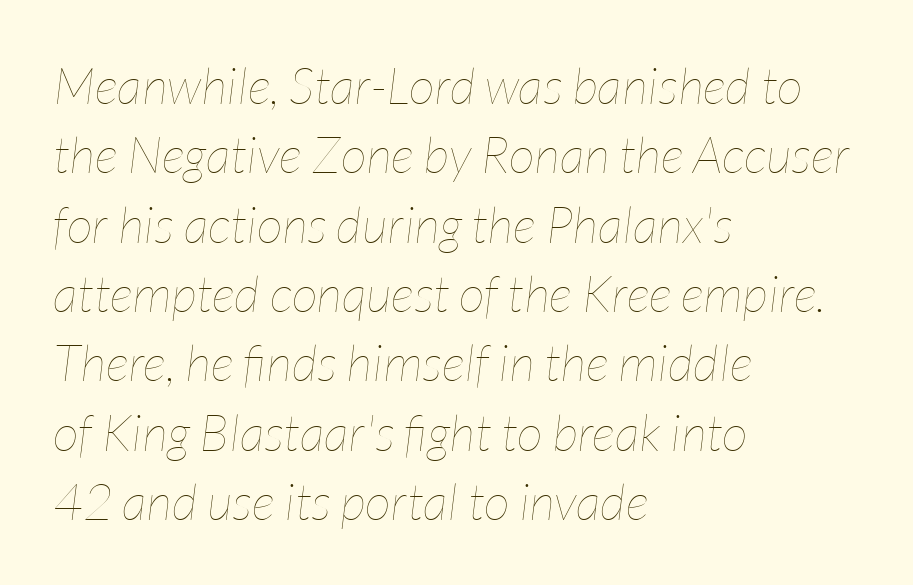
Compared with ordinary roman type, these characters are visibly tilted. The cut favours lightness, reaching ordinary text weight at its darkest. Short and long lines alike share a common starting point at left. This rendering features lettering with no underline. This rendering leaves character spacing at its baseline value.
